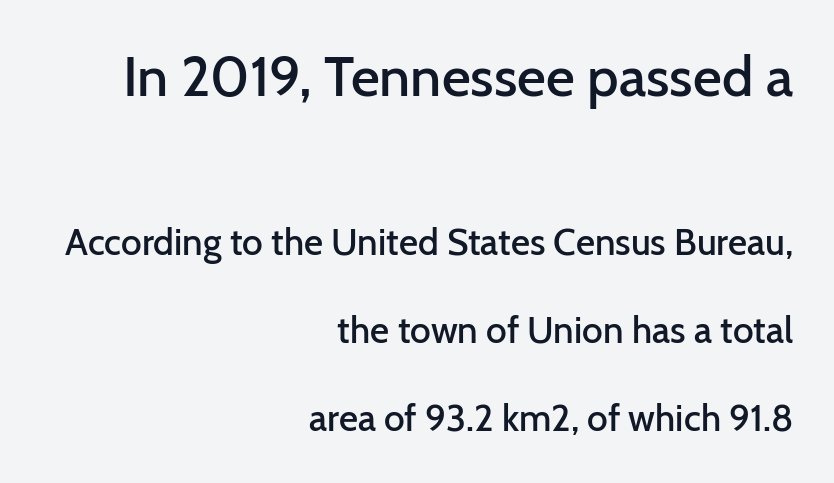
Think of a printed novel: that variable character pitch is what you see here. Words float on clear page, feet unadorned. These lines stack with their right ends in a neat column. Type size steps down from the first block to the second. Words appear dense and cohesive because spacing is normal. Serif or sans? Sans — the stroke terminals are bare.
